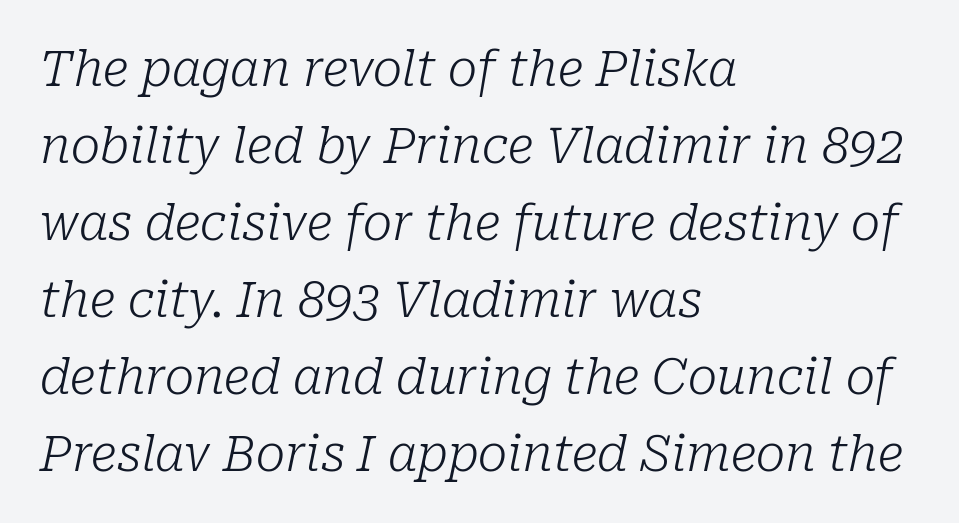
Does the lettering tilt? It does — this is italic. Is there much room between lines? A standard amount, neither cramped nor airy. You can tell from the footed stems that serif type was used. Look at the tracking — it's just the regular setting, nothing added. Letters have the restrained weight of plain body copy at most.
